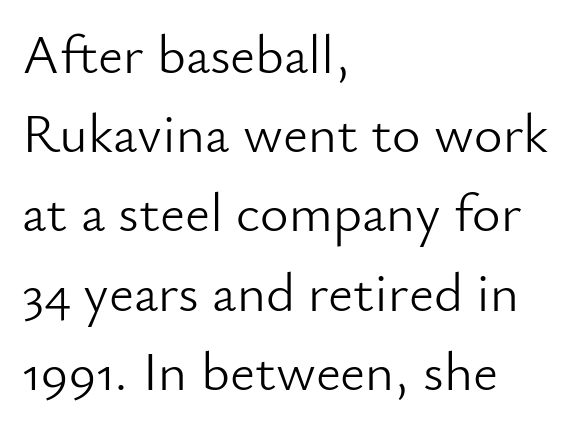
Is the block centered? No — it sits flush against the left margin. The face used here is proportionally spaced, like ordinary book or web type. No word sits above an underline. The specimen reads as upright at a glance. No extra tracking has been applied to these lines. The letterforms sit at book weight or below.
